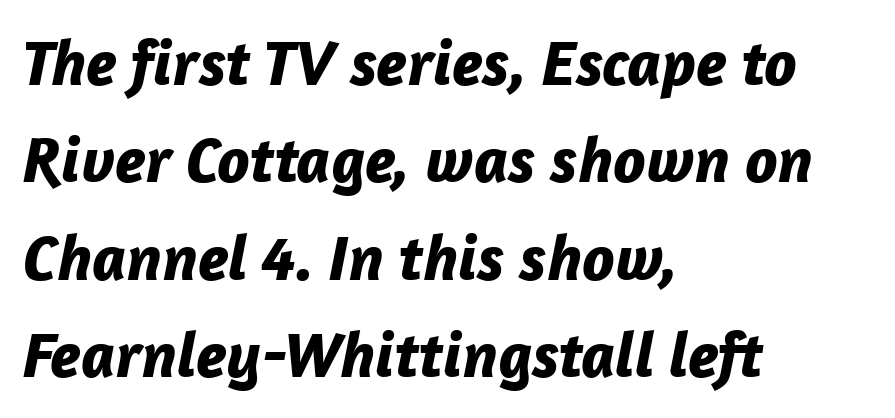
{"italic": "yes", "lean": "right", "slant_degrees": 12, "bold": "yes", "weight": "bold", "width": "normal", "stroke_contrast": "low", "x_height": "medium", "monospaced": "no", "underline": "no", "align": "left", "line_spacing": "normal", "line_spacing_ratio": 1.5, "letter_spacing": "normal", "letter_spacing_em": 0.0, "glyph_px": 65}
